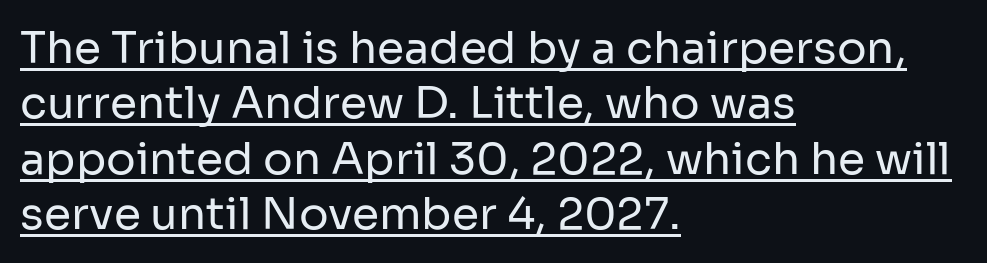
The image shows 44 px regular-weight sans-serif type, upright; set left-aligned, normal line spacing (1.26x), normal letter spacing, underlined; low stroke contrast and a medium x-height.
